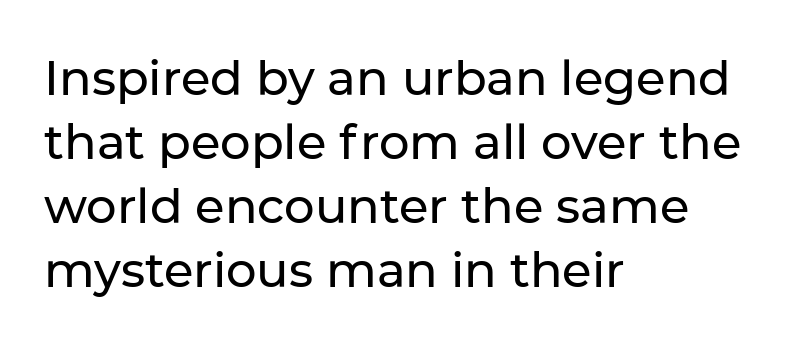
Q: Is the text italic (slanted)? A: No, it is upright.
Q: Is the typeface a serif or a sans-serif typeface? A: Sans-serif.
Q: Is the text underlined? A: No.
Q: How is the paragraph aligned? A: Left-aligned.
Q: Is the spacing between letters normal or unusually wide? A: Normal.
Q: Is the spacing between lines tight, normal or loose? A: Normal.
Q: Width (condensed, normal, or wide)? A: Normal.
Q: Stroke contrast? A: Low.
Q: x-height? A: Medium.
Q: Monospaced? A: No.
